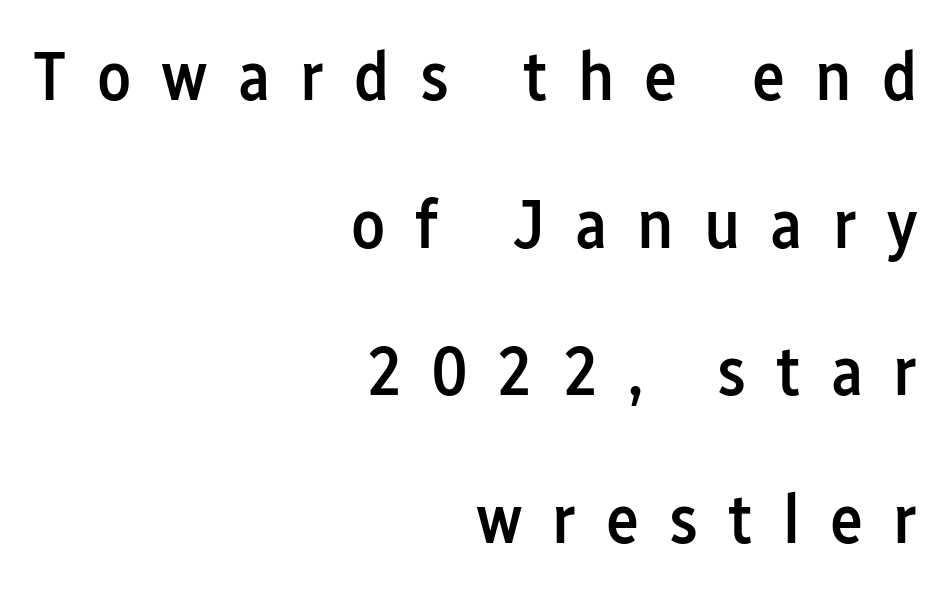
Q: Is the text bold? A: Semi-bold.
Q: Is the text italic (slanted)? A: No, it is upright.
Q: Is the typeface a serif or a sans-serif typeface? A: Sans-serif.
Q: Is the text underlined? A: No.
Q: How is the paragraph aligned? A: Right-aligned.
Q: Is the spacing between letters normal or unusually wide? A: Unusually wide.
Q: Is the spacing between lines tight, normal or loose? A: Loose.
Q: Width (condensed, normal, or wide)? A: Condensed.
Q: Stroke contrast? A: Low.
Q: x-height? A: Medium.
Q: Monospaced? A: No.
